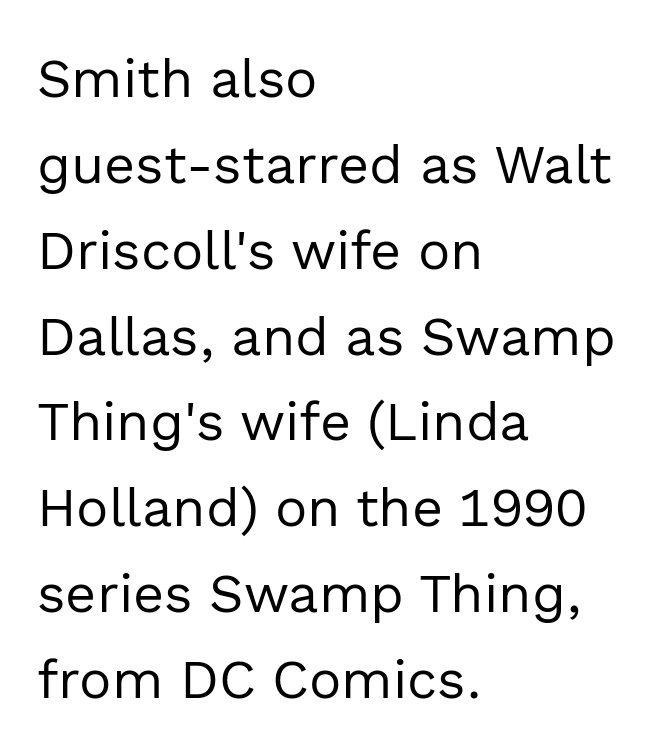
{"serif": "no", "italic": "no", "bold": "no", "weight": "regular", "width": "normal", "x_height": "medium", "monospaced": "no", "underline": "no", "align": "left", "line_spacing": "normal", "line_spacing_ratio": 1.59, "letter_spacing": "normal", "letter_spacing_em": 0.0, "glyph_px": 54}
